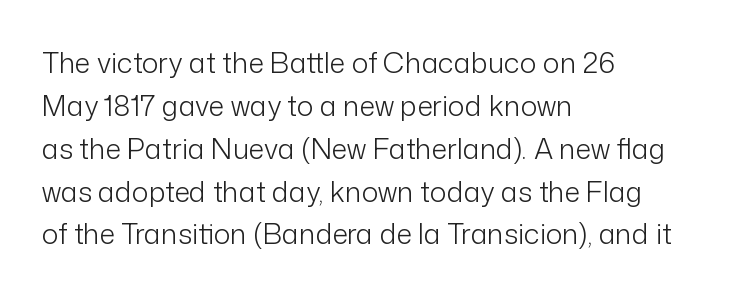
The image shows 28 px light sans-serif type, upright; set left-aligned, normal line spacing (1.53x), normal letter spacing, not underlined; low stroke contrast and a medium x-height.
